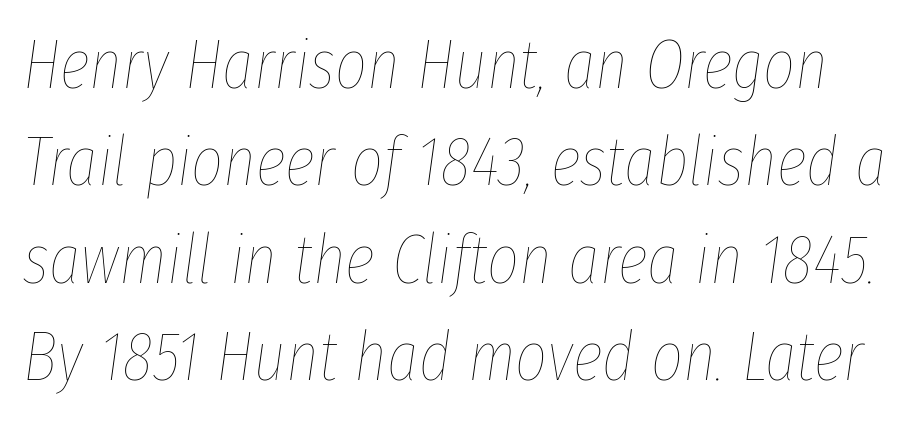
Weight class: somewhere from thin through regular. Characters are canted at an angle relative to the baseline's perpendicular. Each letter keeps its own natural width here, so spacing adapts to shape. The letters sit at their default tracking, neither squeezed nor spread.
